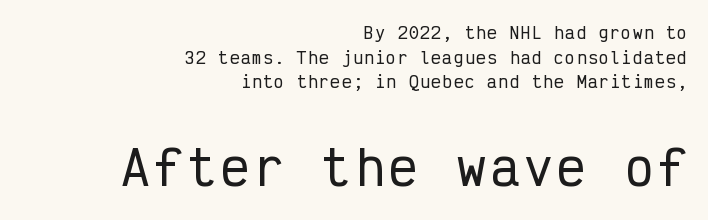
Block two is the big one; block one sits smaller above it. Ascenders rise straight up at ninety degrees. The passage shown is not underscored anywhere. Line endings align vertically; line beginnings do not. Every character here occupies the same horizontal width, giving the sample a typewriter-like rhythm.
